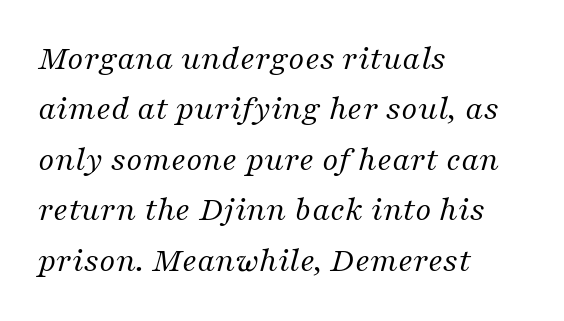
{"serif": "yes", "italic": "yes", "lean": "right", "slant_degrees": 16, "bold": "no", "weight": "regular", "width": "normal", "stroke_contrast": "medium", "x_height": "medium", "monospaced": "no", "underline": "no", "align": "left", "line_spacing": "normal", "line_spacing_ratio": 1.44, "letter_spacing": "normal", "letter_spacing_em": 0.0, "glyph_px": 35}
